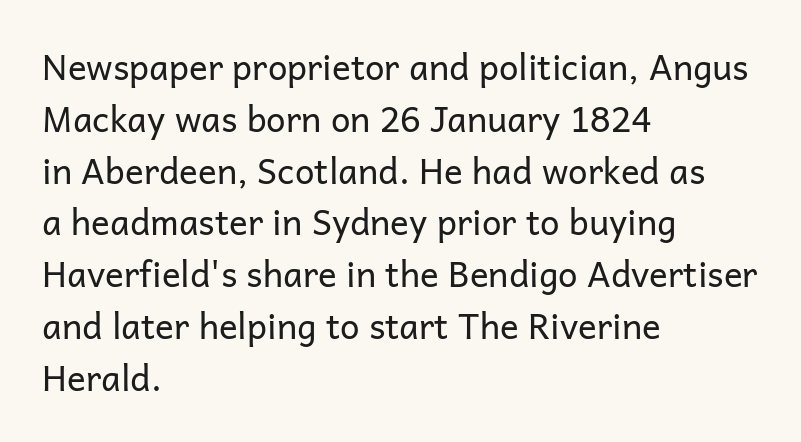
Type without underlining. Think of a printed novel: that variable character pitch is what you see here. Nope, not italic — everything's standing straight. The rendering anchors every line to the left-hand side. The font family rendered here belongs to the sans-serif group. The passage shown stacks its lines at a standard gap.
